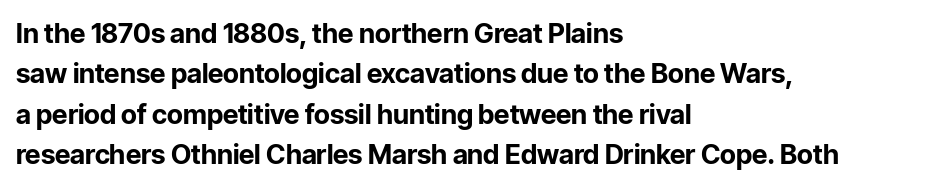
Q: Is the text bold? A: Yes.
Q: Is the text italic (slanted)? A: No, it is upright.
Q: Is the text underlined? A: No.
Q: How is the paragraph aligned? A: Left-aligned.
Q: Is the spacing between letters normal or unusually wide? A: Normal.
Q: Is the spacing between lines tight, normal or loose? A: Normal.
